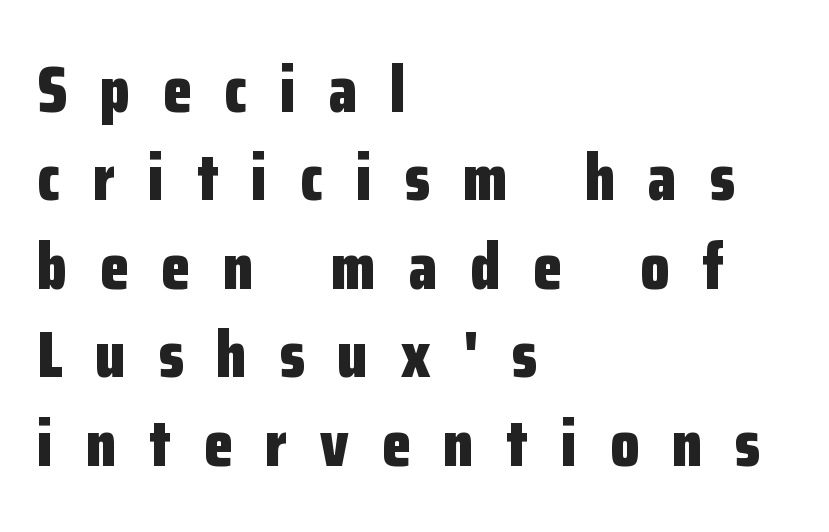
Q: Is the text bold? A: Yes.
Q: Is the text italic (slanted)? A: No, it is upright.
Q: Is the typeface a serif or a sans-serif typeface? A: Sans-serif.
Q: Is the text underlined? A: No.
Q: How is the paragraph aligned? A: Left-aligned.
Q: Is the spacing between letters normal or unusually wide? A: Unusually wide.
Q: Is the spacing between lines tight, normal or loose? A: Normal.
Q: Width (condensed, normal, or wide)? A: Condensed.
Q: Stroke contrast? A: Low.
Q: x-height? A: Medium.
Q: Monospaced? A: No.
